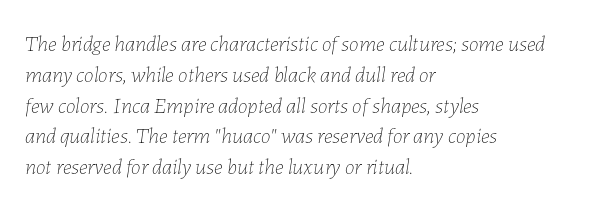
{"italic": "yes", "lean": "right", "slant_degrees": 7, "bold": "no", "underline": "no", "align": "left", "line_spacing": "normal", "line_spacing_ratio": 1.4, "letter_spacing": "normal", "letter_spacing_em": 0.0, "glyph_px": 22}
